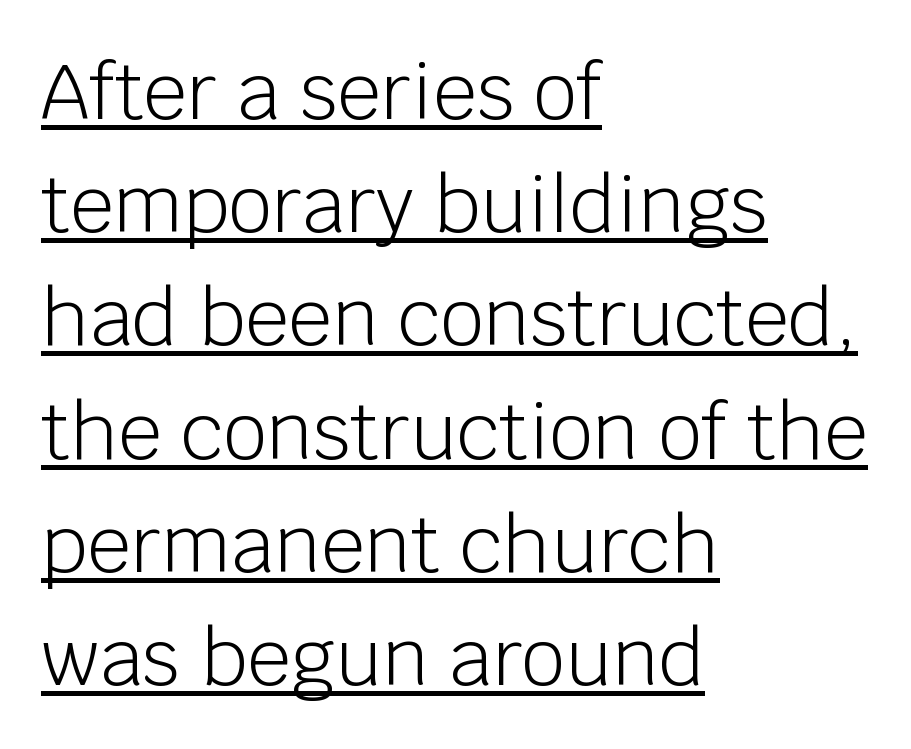
The image shows 77 px light sans-serif type, upright; set left-aligned, normal line spacing (1.47x), normal letter spacing, underlined; low stroke contrast and a large x-height.
